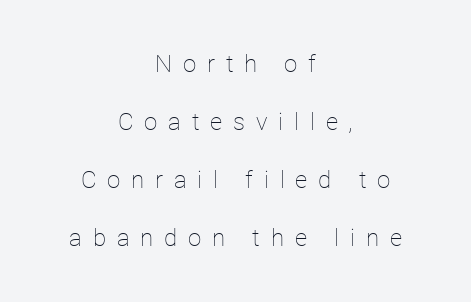
The image shows 24 px text type, upright; set centered, loose line spacing (2.42x), unusually wide letter spacing (+0.45 em), not underlined.
